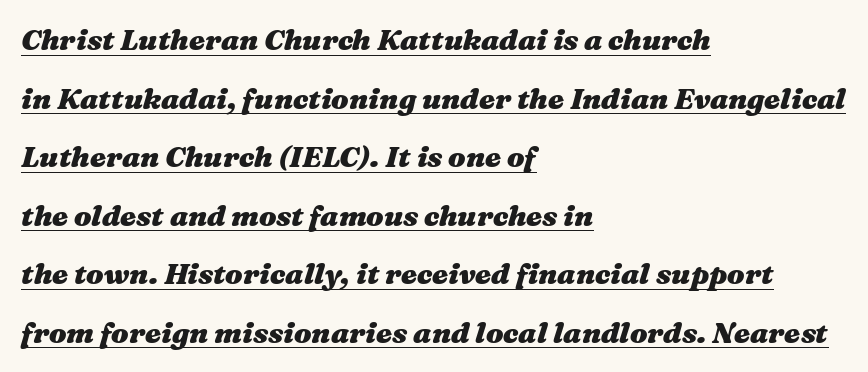
Q: Is the text bold? A: Yes.
Q: Is the text italic (slanted)? A: Yes, it leans right by about 16 degrees.
Q: Is the text underlined? A: Yes.
Q: How is the paragraph aligned? A: Left-aligned.
Q: Is the spacing between letters normal or unusually wide? A: Normal.
Q: Is the spacing between lines tight, normal or loose? A: Loose.
Q: Width (condensed, normal, or wide)? A: Wide.
Q: Stroke contrast? A: Medium.
Q: x-height? A: Medium.
Q: Monospaced? A: No.
